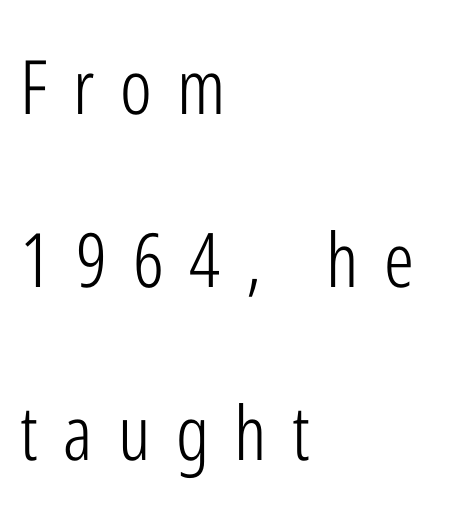
{"serif": "no", "italic": "no", "bold": "no", "weight": "light", "width": "condensed", "stroke_contrast": "low", "x_height": "medium", "monospaced": "no", "underline": "no", "align": "left", "line_spacing": "loose", "line_spacing_ratio": 2.31, "letter_spacing": "wide", "letter_spacing_em": 0.34, "glyph_px": 75}
